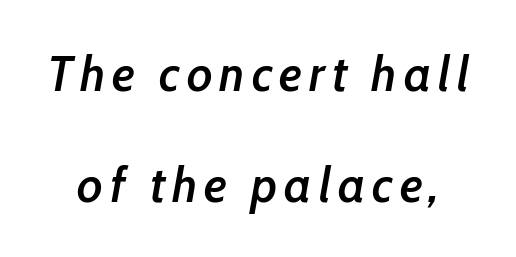
{"italic": "yes", "lean": "right", "slant_degrees": 10, "bold": "semi", "weight": "semibold", "width": "condensed", "stroke_contrast": "low", "x_height": "medium", "monospaced": "no", "underline": "no", "line_spacing": "loose", "line_spacing_ratio": 2.22, "glyph_px": 50}
